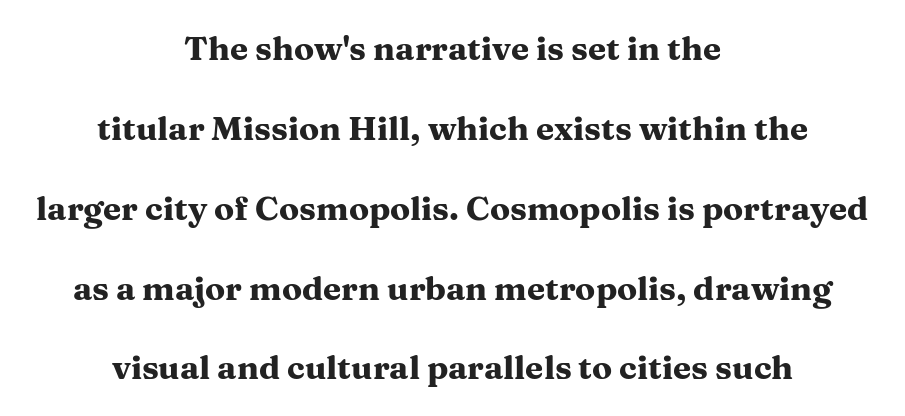
{"serif": "yes", "italic": "no", "bold": "yes", "weight": "heavy", "width": "wide", "stroke_contrast": "medium", "x_height": "medium", "monospaced": "no", "underline": "no", "align": "center", "line_spacing": "loose", "line_spacing_ratio": 2.42, "letter_spacing": "normal", "letter_spacing_em": 0.0, "glyph_px": 33}
